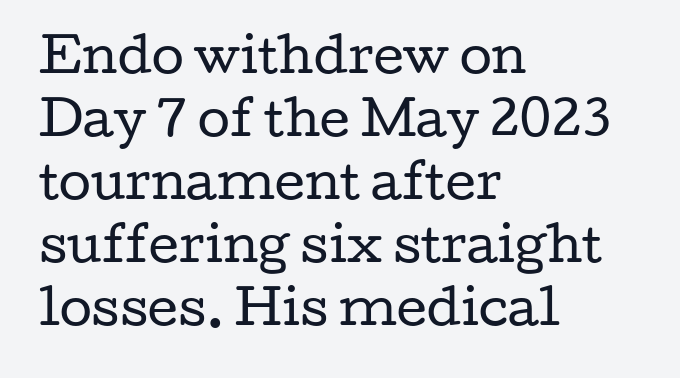
The image shows 47 px regular-weight, wide serif type, upright; set left-aligned, normal line spacing (1.34x), normal letter spacing, not underlined; low stroke contrast and a medium x-height.
